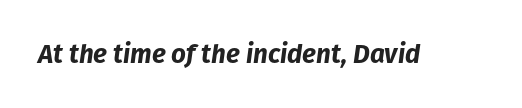
Q: Is the text bold? A: Yes.
Q: Is the text italic (slanted)? A: Yes, it leans right by about 8 degrees.
Q: Is the text underlined? A: No.
Q: Is the spacing between letters normal or unusually wide? A: Normal.
